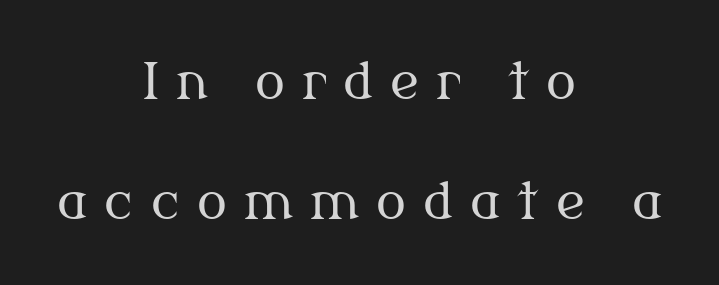
Is the type heavy? It reads as light-to-regular instead. These lines have a slow, spaced-out rhythm from letter to letter. In terms of leading, this rendering errs on the spacious side. These lines are composed in type with serifs.
